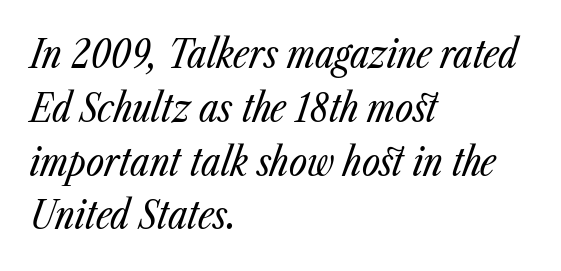
Q: Is the text bold? A: No.
Q: Is the text italic (slanted)? A: Yes, it leans right by about 23 degrees.
Q: Is the text underlined? A: No.
Q: How is the paragraph aligned? A: Left-aligned.
Q: Is the spacing between letters normal or unusually wide? A: Normal.
Q: Is the spacing between lines tight, normal or loose? A: Normal.
Q: Width (condensed, normal, or wide)? A: Condensed.
Q: Stroke contrast? A: Low.
Q: x-height? A: Medium.
Q: Monospaced? A: No.
